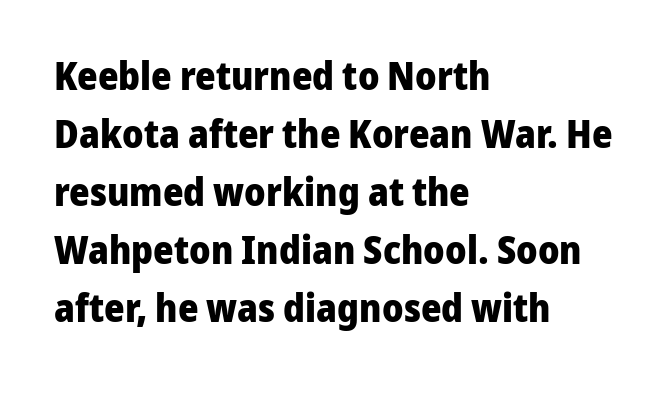
{"serif": "no", "italic": "no", "bold": "yes", "weight": "heavy", "width": "normal", "stroke_contrast": "low", "x_height": "medium", "monospaced": "no", "underline": "no", "align": "left", "line_spacing": "normal", "line_spacing_ratio": 1.49, "letter_spacing": "normal", "letter_spacing_em": 0.0, "glyph_px": 39}
